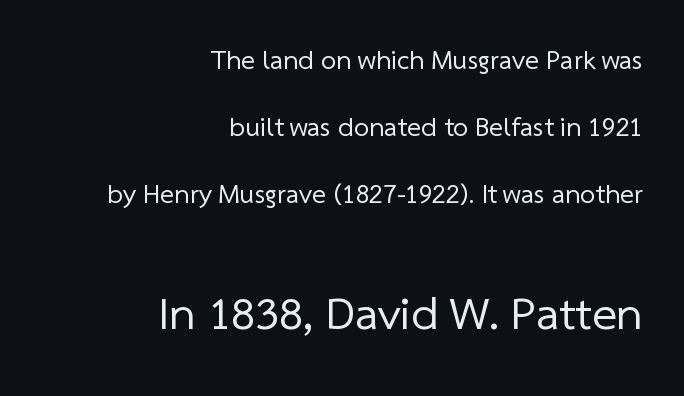
Bold? No — there's no thickening of the strokes. Compared with a flush-left layout, this one pins lines to the opposite, right side. Loosely led — the rows are spread out. Inter-character spacing is left at the font's built-in metrics. A clean baseline with only descenders dipping below it.
